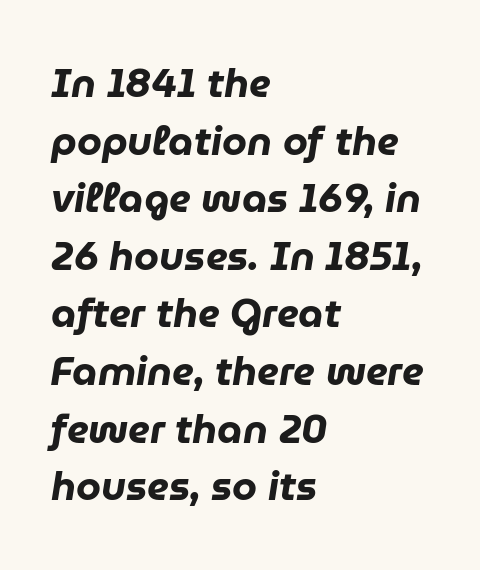
Q: Is the text bold? A: Yes.
Q: Is the text italic (slanted)? A: Yes, it leans right by about 9 degrees.
Q: Is the text underlined? A: No.
Q: How is the paragraph aligned? A: Left-aligned.
Q: Is the spacing between letters normal or unusually wide? A: Normal.
Q: Is the spacing between lines tight, normal or loose? A: Normal.
Q: Width (condensed, normal, or wide)? A: Normal.
Q: Stroke contrast? A: Low.
Q: x-height? A: Medium.
Q: Monospaced? A: No.
